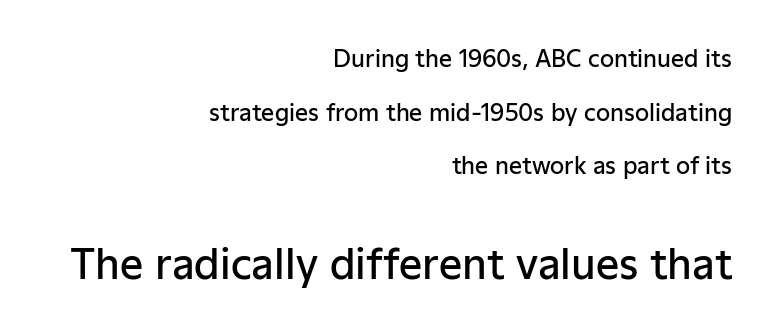
The image shows 41 px semibold sans-serif type, upright; set right-aligned, loose line spacing (2.33x), normal letter spacing, not underlined; the second (bottom) block is 1.78x larger; low stroke contrast and a medium x-height.
